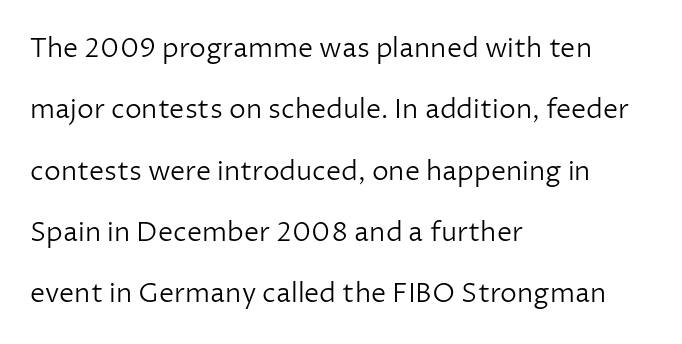
The image shows 27 px text type, upright; set left-aligned, loose line spacing (2.27x), normal letter spacing, not underlined.
